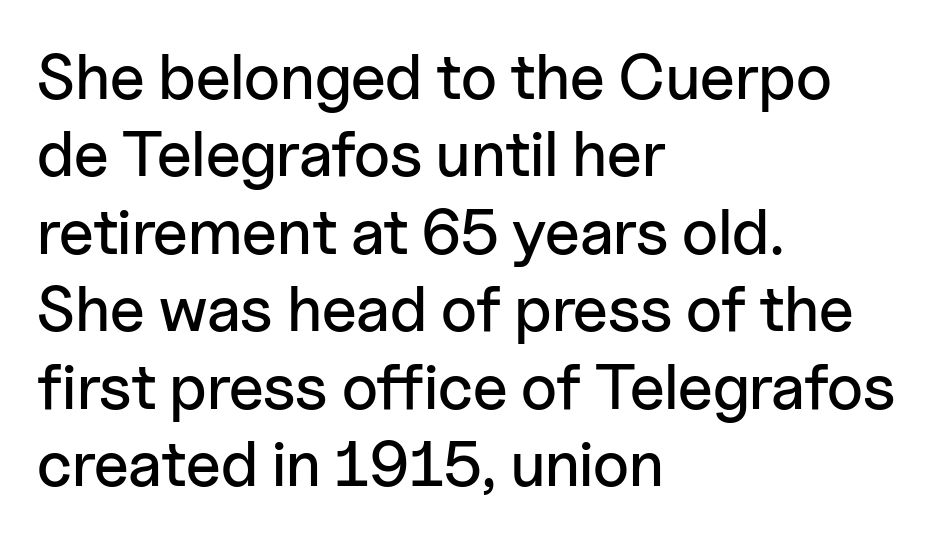
The image shows 64 px sans-serif type, upright; set left-aligned, line spacing 1.21x, normal letter spacing, not underlined; low stroke contrast and a medium x-height.
